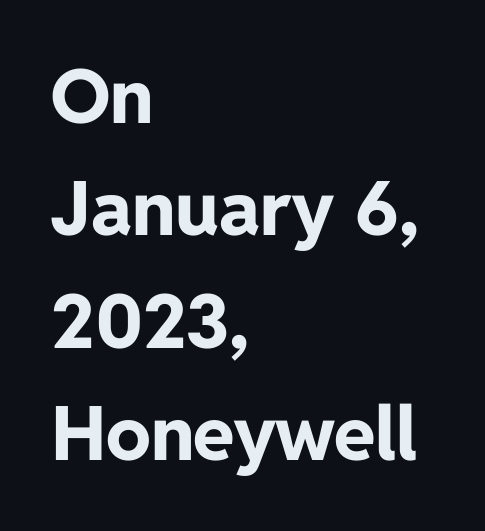
The font's upright variant was chosen for this text. Think of a printed novel: that variable character pitch is what you see here. The text was rendered using a sans face with plain stroke endings. A bare baseline throughout the passage. Which margin do the lines hug? The left one — the right edge is uneven. The leading is moderate, giving the passage an even texture.
